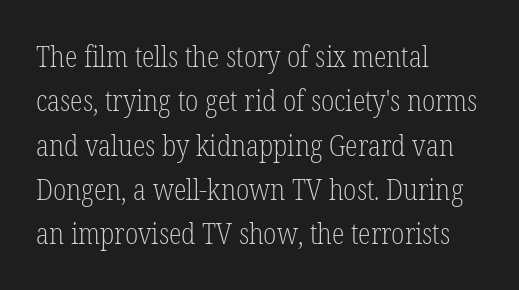
{"serif": "yes", "italic": "no", "bold": "no", "weight": "light", "width": "condensed", "stroke_contrast": "low", "x_height": "medium", "monospaced": "no", "underline": "no", "align": "left", "line_spacing": "normal", "line_spacing_ratio": 1.53, "letter_spacing": "normal", "letter_spacing_em": 0.0, "glyph_px": 29}
